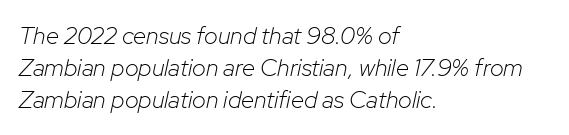
The image shows 24 px text type, italic (leaning right); set left-aligned, normal line spacing (1.33x), normal letter spacing, not underlined.
